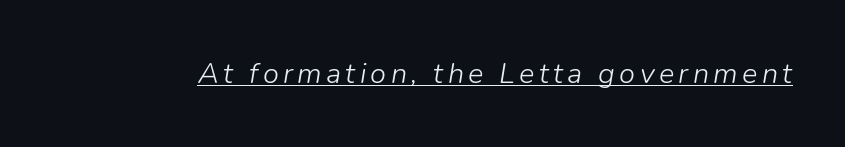
{"italic": "yes", "lean": "right", "slant_degrees": 9, "bold": "no", "weight": "light", "width": "normal", "stroke_contrast": "low", "x_height": "medium", "monospaced": "no", "underline": "yes", "glyph_px": 29}
